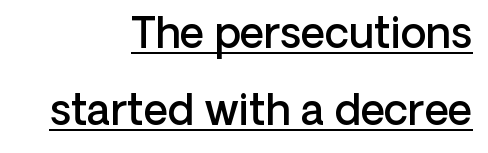
Q: Is the text bold? A: Semi-bold.
Q: Is the text italic (slanted)? A: No, it is upright.
Q: Is the typeface a serif or a sans-serif typeface? A: Sans-serif.
Q: Is the text underlined? A: Yes.
Q: How is the paragraph aligned? A: Right-aligned.
Q: Is the spacing between letters normal or unusually wide? A: Normal.
Q: Width (condensed, normal, or wide)? A: Normal.
Q: Stroke contrast? A: Low.
Q: x-height? A: Medium.
Q: Monospaced? A: No.
